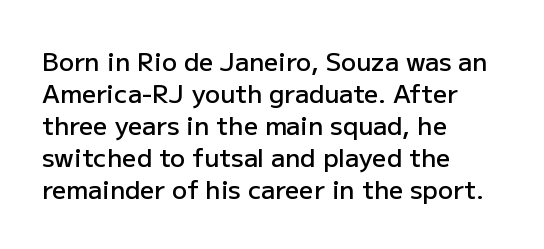
The image shows 25 px text type, upright; set left-aligned, normal line spacing (1.28x), normal letter spacing, not underlined.
